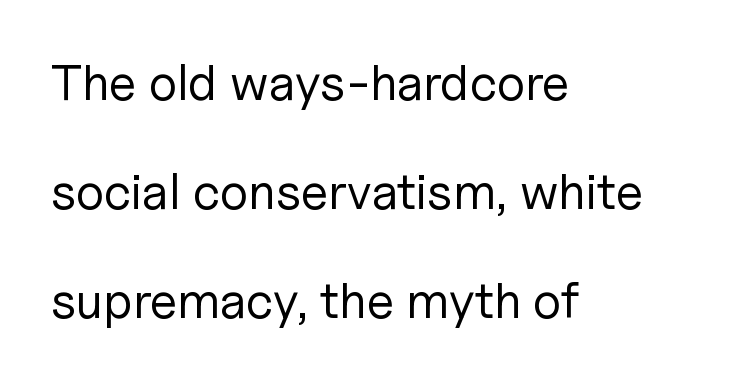
Q: Is the text bold? A: No.
Q: Is the text italic (slanted)? A: No, it is upright.
Q: Is the typeface a serif or a sans-serif typeface? A: Sans-serif.
Q: Is the text underlined? A: No.
Q: How is the paragraph aligned? A: Left-aligned.
Q: Is the spacing between letters normal or unusually wide? A: Normal.
Q: Is the spacing between lines tight, normal or loose? A: Loose.
Q: Width (condensed, normal, or wide)? A: Normal.
Q: Stroke contrast? A: Low.
Q: x-height? A: Medium.
Q: Monospaced? A: No.
